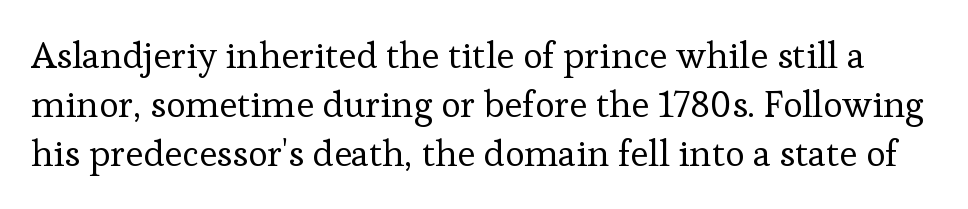
The image shows 37 px regular-weight serif type, upright; set normal line spacing (1.33x), normal letter spacing, not underlined; low stroke contrast and a medium x-height.
